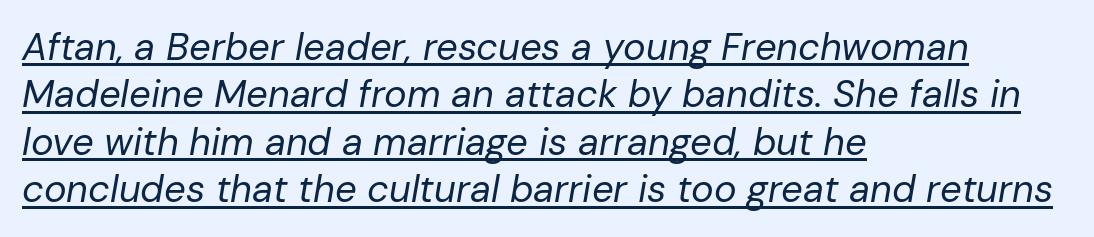
Q: Is the text bold? A: No.
Q: Is the text italic (slanted)? A: Yes, it leans right by about 10 degrees.
Q: Is the text underlined? A: Yes.
Q: How is the paragraph aligned? A: Left-aligned.
Q: Is the spacing between letters normal or unusually wide? A: Normal.
Q: Is the spacing between lines tight, normal or loose? A: Normal.
Q: Width (condensed, normal, or wide)? A: Normal.
Q: Stroke contrast? A: Low.
Q: x-height? A: Medium.
Q: Monospaced? A: No.
